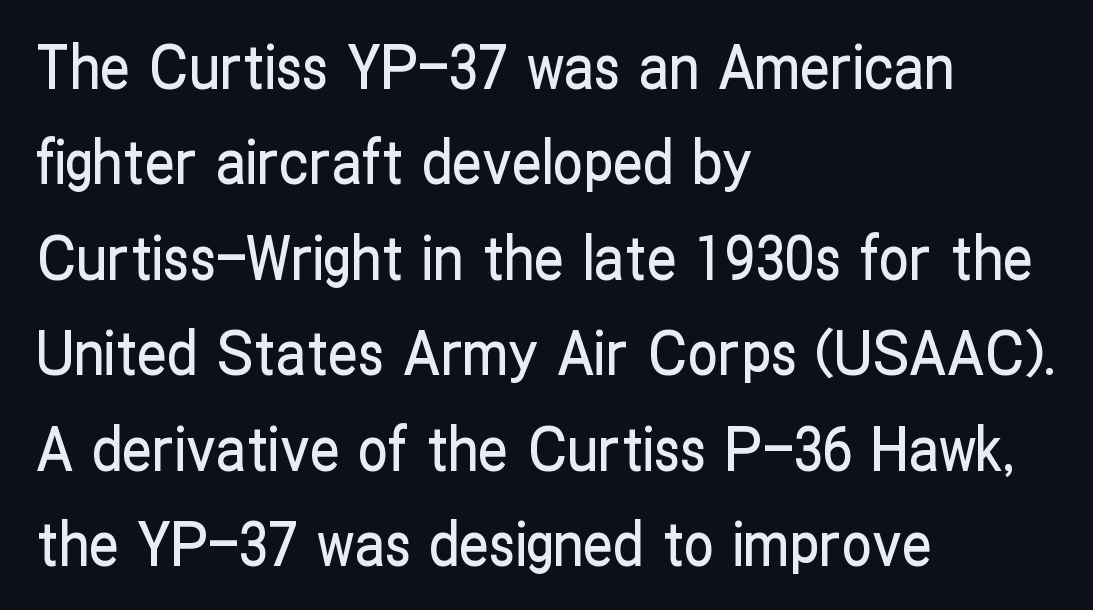
Q: Is the text italic (slanted)? A: No, it is upright.
Q: Is the typeface a serif or a sans-serif typeface? A: Sans-serif.
Q: Is the text underlined? A: No.
Q: How is the paragraph aligned? A: Left-aligned.
Q: Is the spacing between letters normal or unusually wide? A: Normal.
Q: Is the spacing between lines tight, normal or loose? A: Normal.
Q: Width (condensed, normal, or wide)? A: Condensed.
Q: Stroke contrast? A: Low.
Q: x-height? A: Medium.
Q: Monospaced? A: No.
